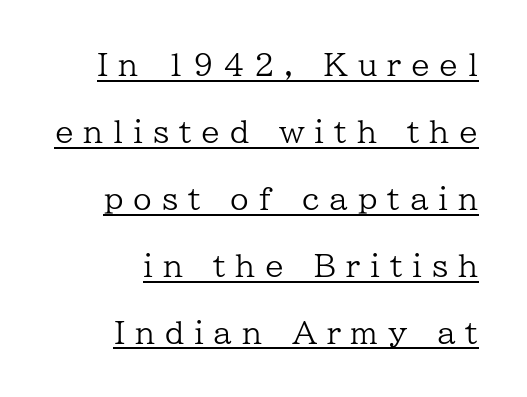
{"serif": "yes", "italic": "no", "bold": "no", "weight": "regular", "width": "normal", "stroke_contrast": "low", "x_height": "medium", "monospaced": "no", "underline": "yes", "align": "right", "line_spacing": "loose", "line_spacing_ratio": 2.23, "letter_spacing": "wide", "letter_spacing_em": 0.33, "glyph_px": 30}
